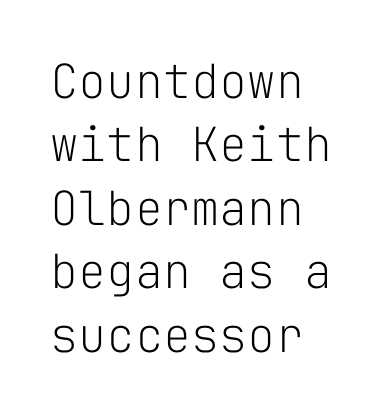
{"serif": "no", "italic": "no", "bold": "no", "weight": "light", "width": "normal", "stroke_contrast": "low", "x_height": "medium", "monospaced": "yes", "underline": "no", "align": "left", "line_spacing": "normal", "line_spacing_ratio": 1.35, "letter_spacing": "normal", "letter_spacing_em": 0.0, "glyph_px": 47}
